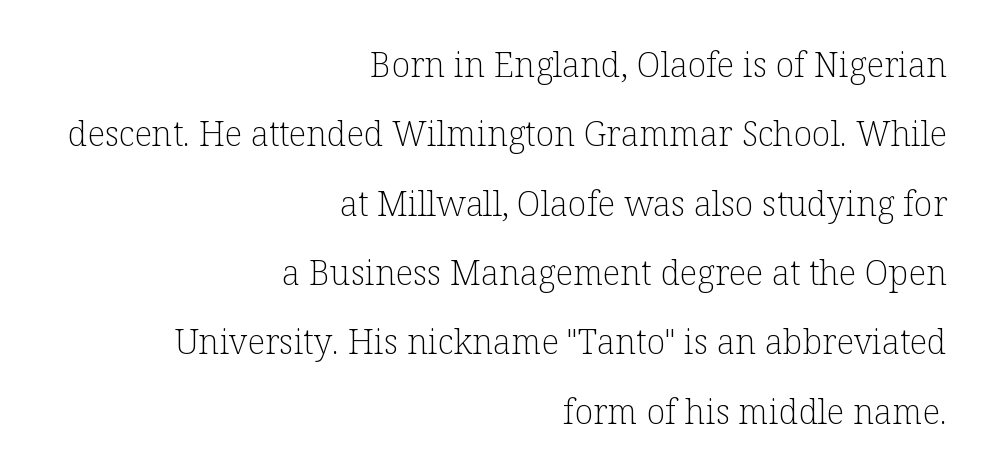
The image shows 34 px light serif type, upright; set right-aligned, loose line spacing (2.04x), normal letter spacing, not underlined; low stroke contrast and a medium x-height.
